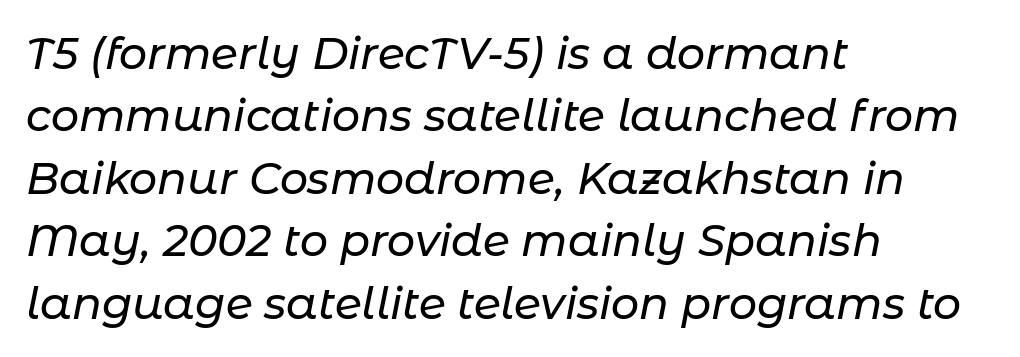
In terms of posture, this sample is oblique. The rows are spaced the way most documents space them. The string is rendered with underlining switched off. Students, note that the glyphs here touch the page at normal intervals. The rendering uses natural spacing where letterforms have individual widths. A classic flush-left, rag-right setting is used for this passage.
